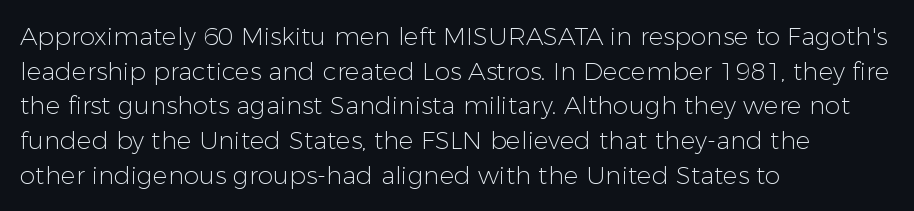
The letters stand straight up with perfectly vertical stems. The typesetter chose a ragged-right arrangement here. What's the leading like? Ordinary, nothing unusual. Nothing unusual about the tracking: characters are spaced as the font intends. Is the stroke heavy? The answer is a plain regular-or-lighter.
